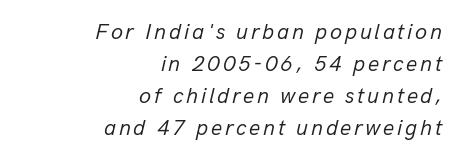
{"italic": "yes", "lean": "right", "slant_degrees": 13, "bold": "no", "underline": "no", "align": "right", "line_spacing": "normal", "line_spacing_ratio": 1.46, "glyph_px": 22}
